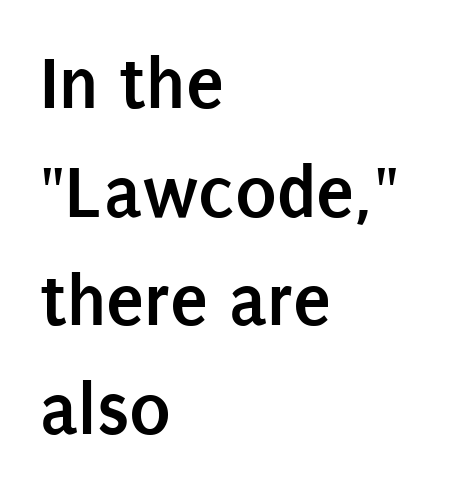
{"serif": "no", "italic": "no", "bold": "yes", "weight": "semibold", "width": "condensed", "stroke_contrast": "low", "x_height": "large", "monospaced": "no", "underline": "no", "align": "left", "line_spacing": "normal", "line_spacing_ratio": 1.41, "letter_spacing": "normal", "letter_spacing_em": 0.0, "glyph_px": 77}
